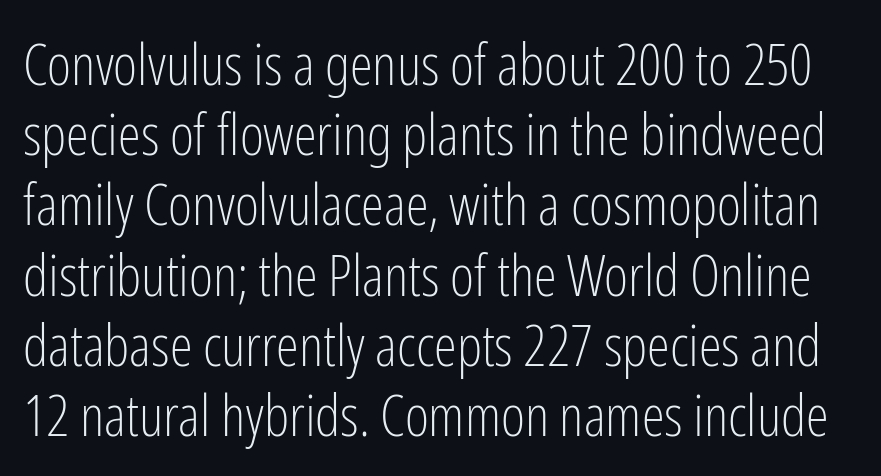
The image shows 58 px light, condensed sans-serif type, upright; set line spacing 1.21x, normal letter spacing, not underlined; low stroke contrast and a medium x-height.
